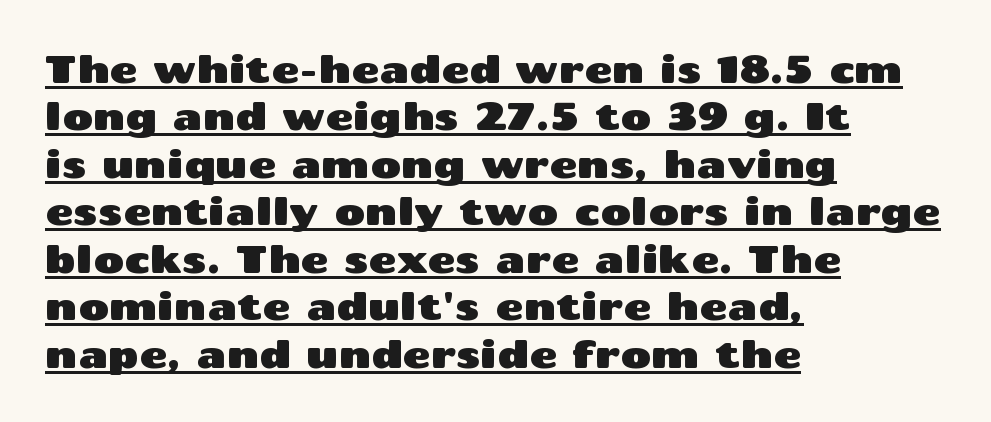
Do the characters align in a grid? No, the font is proportional. Nope, no serifs anywhere on these letters. What stands out about the letter spacing? Nothing — it is the standard amount. The rendered words wear a rule along their underside. Notice how the passage keeps a crisp vertical edge on the left only. Each new line begins a customary step beneath the previous one.
